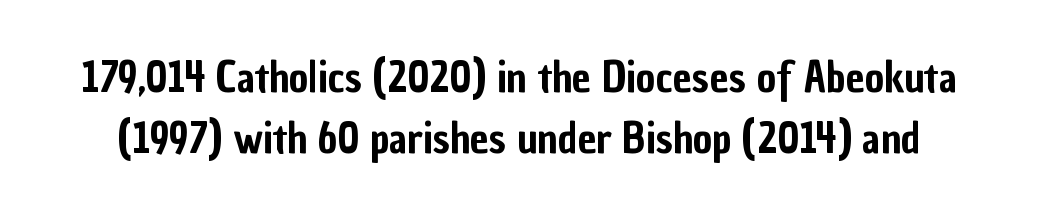
{"serif": "no", "italic": "no", "width": "condensed", "stroke_contrast": "low", "x_height": "medium", "monospaced": "no", "underline": "no", "line_spacing": "normal", "line_spacing_ratio": 1.45, "letter_spacing": "normal", "letter_spacing_em": 0.0, "glyph_px": 42}
